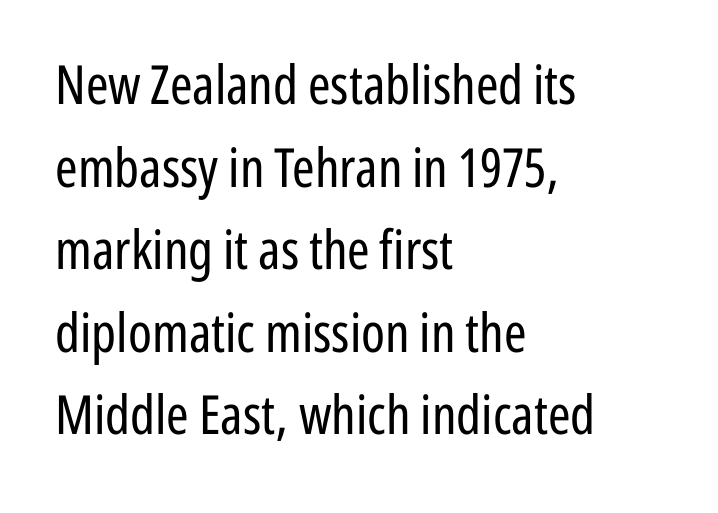
The image shows 54 px regular-weight, condensed sans-serif type, upright; set left-aligned, normal line spacing (1.53x), normal letter spacing, not underlined; low stroke contrast and a medium x-height.
